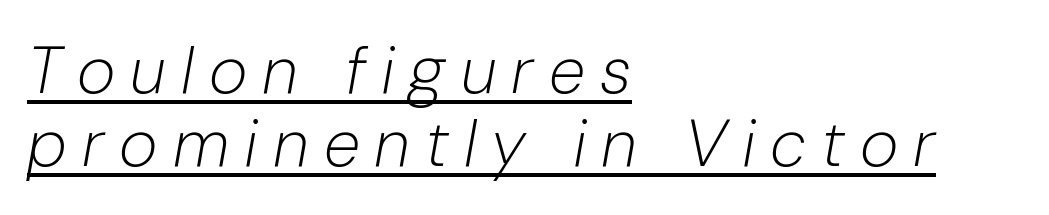
{"italic": "yes", "lean": "right", "slant_degrees": 10, "bold": "no", "weight": "light", "width": "normal", "stroke_contrast": "low", "x_height": "medium", "monospaced": "no", "underline": "yes", "align": "left", "line_spacing": "tight", "line_spacing_ratio": 1.11, "letter_spacing": "wide", "letter_spacing_em": 0.23, "glyph_px": 66}
